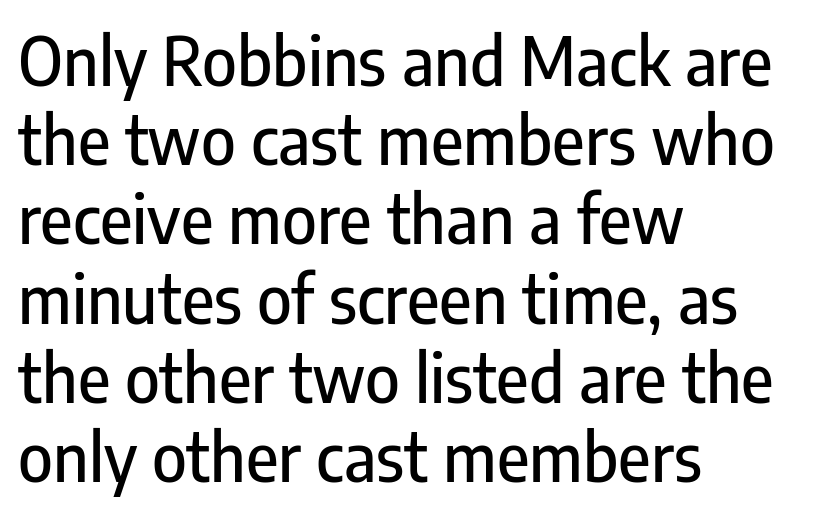
{"serif": "no", "italic": "no", "width": "condensed", "stroke_contrast": "low", "x_height": "medium", "monospaced": "no", "underline": "no", "align": "left", "line_spacing_ratio": 1.2, "letter_spacing": "normal", "letter_spacing_em": 0.0, "glyph_px": 66}
